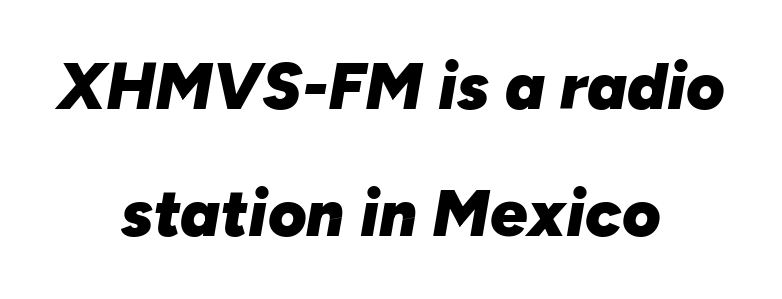
Q: Is the text bold? A: Yes.
Q: Is the text italic (slanted)? A: Yes, it leans right by about 10 degrees.
Q: Is the text underlined? A: No.
Q: How is the paragraph aligned? A: Centered.
Q: Is the spacing between letters normal or unusually wide? A: Normal.
Q: Is the spacing between lines tight, normal or loose? A: Loose.
Q: Width (condensed, normal, or wide)? A: Normal.
Q: Stroke contrast? A: Low.
Q: x-height? A: Medium.
Q: Monospaced? A: No.
